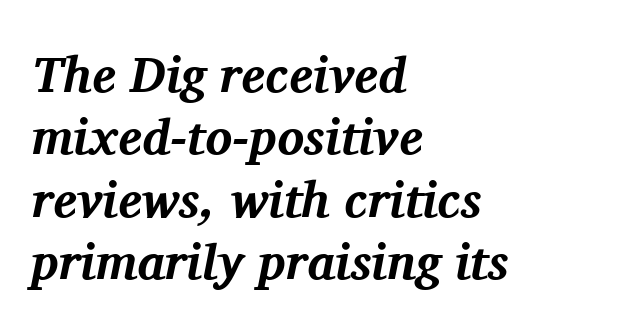
The image shows 50 px bold serif type, italic (leaning right); set left-aligned, normal line spacing (1.25x), normal letter spacing, not underlined; medium stroke contrast and a medium x-height.
